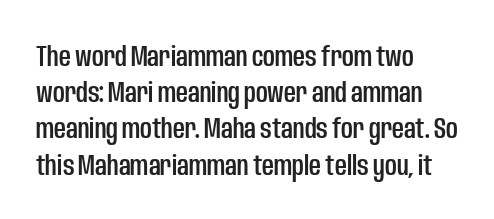
Q: Is the text italic (slanted)? A: No, it is upright.
Q: Is the typeface a serif or a sans-serif typeface? A: Sans-serif.
Q: Is the text underlined? A: No.
Q: How is the paragraph aligned? A: Left-aligned.
Q: Is the spacing between letters normal or unusually wide? A: Normal.
Q: Is the spacing between lines tight, normal or loose? A: Normal.
Q: Width (condensed, normal, or wide)? A: Condensed.
Q: Stroke contrast? A: Low.
Q: x-height? A: Large.
Q: Monospaced? A: No.
